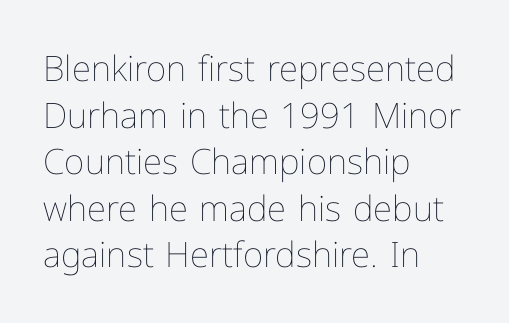
Q: Is the text bold? A: No.
Q: Is the text italic (slanted)? A: No, it is upright.
Q: Is the text underlined? A: No.
Q: How is the paragraph aligned? A: Left-aligned.
Q: Is the spacing between letters normal or unusually wide? A: Normal.
Q: Is the spacing between lines tight, normal or loose? A: Normal.
Q: Width (condensed, normal, or wide)? A: Normal.
Q: Stroke contrast? A: Low.
Q: x-height? A: Medium.
Q: Monospaced? A: No.
